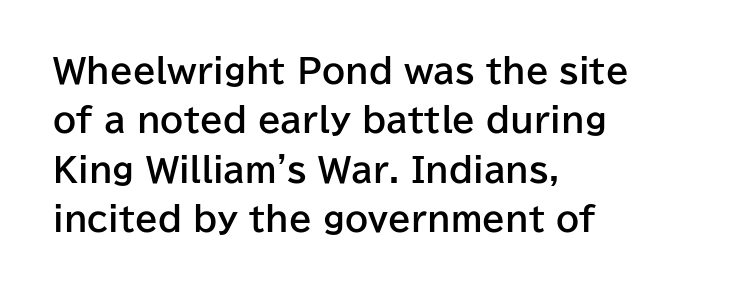
Q: Is the text bold? A: Yes.
Q: Is the text italic (slanted)? A: No, it is upright.
Q: Is the typeface a serif or a sans-serif typeface? A: Sans-serif.
Q: Is the text underlined? A: No.
Q: How is the paragraph aligned? A: Left-aligned.
Q: Is the spacing between letters normal or unusually wide? A: Normal.
Q: Is the spacing between lines tight, normal or loose? A: Normal.
Q: Width (condensed, normal, or wide)? A: Normal.
Q: Stroke contrast? A: Low.
Q: x-height? A: Medium.
Q: Monospaced? A: No.
